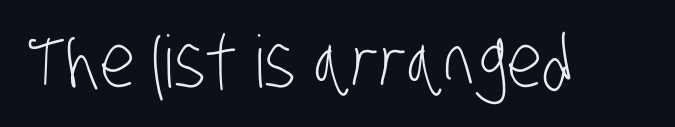
{"serif": "no", "bold": "no", "weight": "light", "width": "condensed", "stroke_contrast": "low", "x_height": "large", "monospaced": "no", "underline": "no", "letter_spacing": "normal", "letter_spacing_em": 0.0, "glyph_px": 72}
